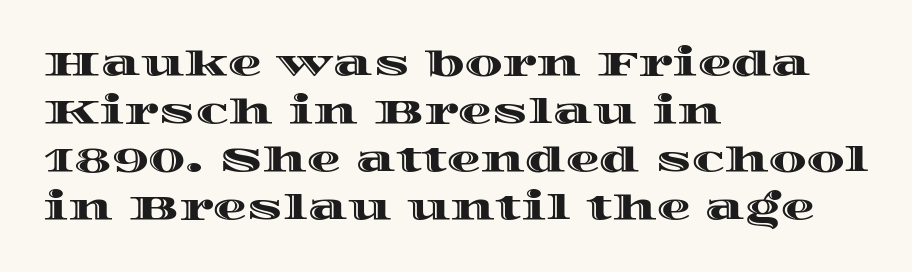
The image shows 34 px wide type, upright; set left-aligned, normal line spacing (1.41x), normal letter spacing, not underlined; a large x-height.
